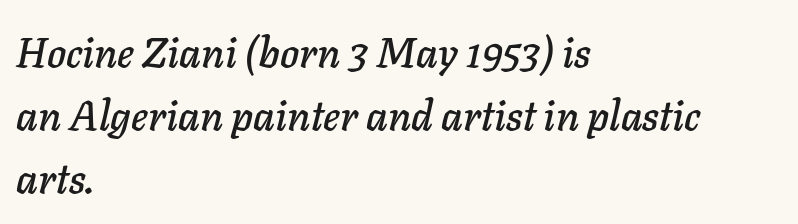
Q: Is the text italic (slanted)? A: Yes, it leans right by about 11 degrees.
Q: Is the text underlined? A: No.
Q: How is the paragraph aligned? A: Left-aligned.
Q: Is the spacing between letters normal or unusually wide? A: Normal.
Q: Is the spacing between lines tight, normal or loose? A: Normal.
Q: Width (condensed, normal, or wide)? A: Normal.
Q: Stroke contrast? A: Low.
Q: x-height? A: Medium.
Q: Monospaced? A: No.
